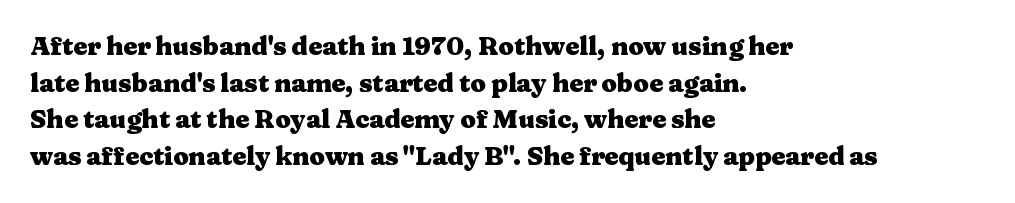
The image shows 25 px bold type, upright; set left-aligned, normal line spacing (1.47x), normal letter spacing, not underlined.
